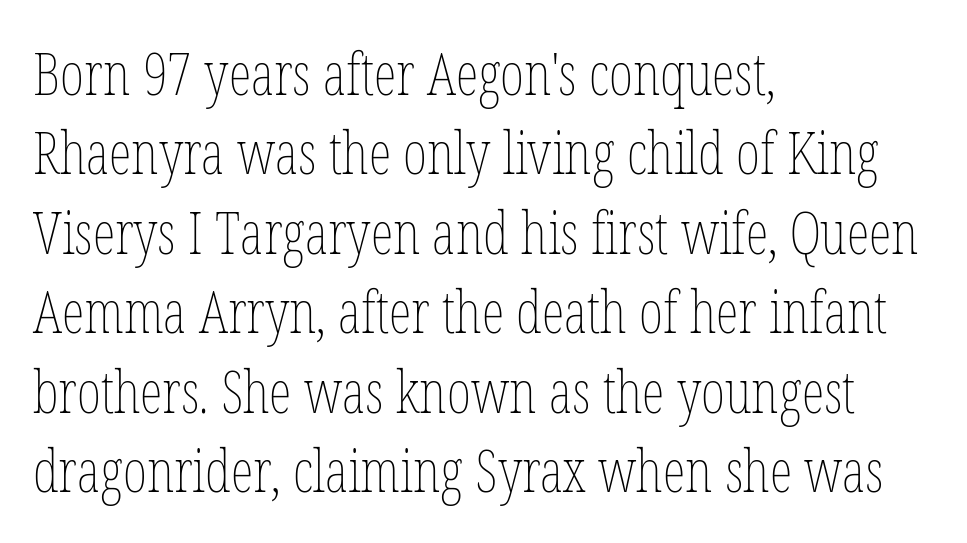
{"italic": "no", "bold": "no", "weight": "thin", "width": "condensed", "stroke_contrast": "low", "x_height": "medium", "monospaced": "no", "underline": "no", "align": "left", "line_spacing": "normal", "line_spacing_ratio": 1.37, "letter_spacing": "normal", "letter_spacing_em": 0.0, "glyph_px": 58}
